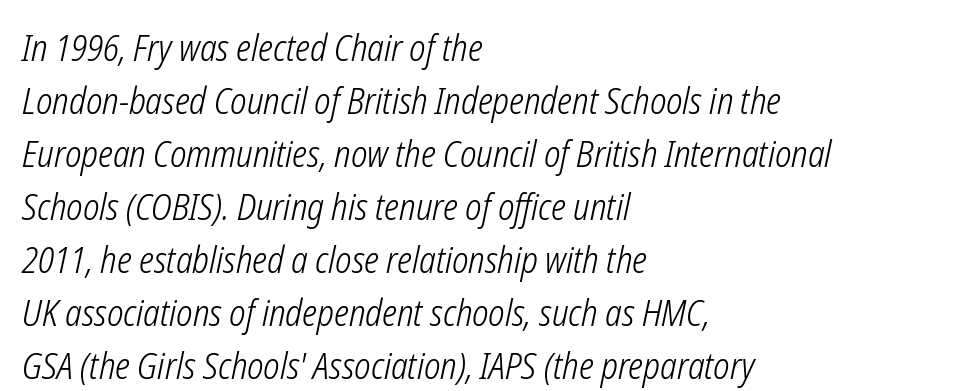
Q: Is the text bold? A: No.
Q: Is the text italic (slanted)? A: Yes, it leans right by about 12 degrees.
Q: Is the text underlined? A: No.
Q: How is the paragraph aligned? A: Left-aligned.
Q: Is the spacing between letters normal or unusually wide? A: Normal.
Q: Is the spacing between lines tight, normal or loose? A: Normal.
Q: Width (condensed, normal, or wide)? A: Condensed.
Q: Stroke contrast? A: Low.
Q: x-height? A: Medium.
Q: Monospaced? A: No.
